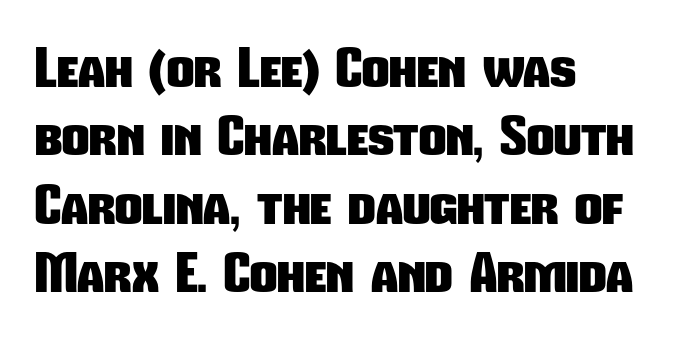
{"serif": "no", "bold": "yes", "weight": "heavy", "width": "condensed", "stroke_contrast": "low", "x_height": "medium", "monospaced": "no", "underline": "no", "align": "left", "line_spacing": "normal", "line_spacing_ratio": 1.29, "letter_spacing": "normal", "letter_spacing_em": 0.0, "glyph_px": 53}
